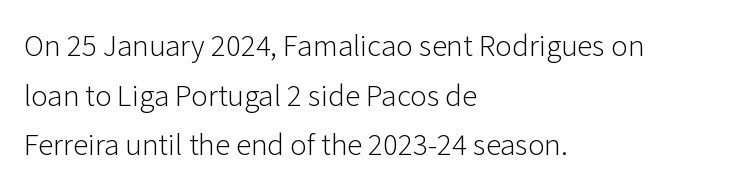
Think of a printed novel: that variable character pitch is what you see here. The rag falls on the right side of this text block. Rendered with straight, roman letterforms. Nobody touched the tracking dial on this one. Notice how descenders clear the ascenders below comfortably — that's standard leading. Are there feet on the stems? There aren't — it's a sans.
